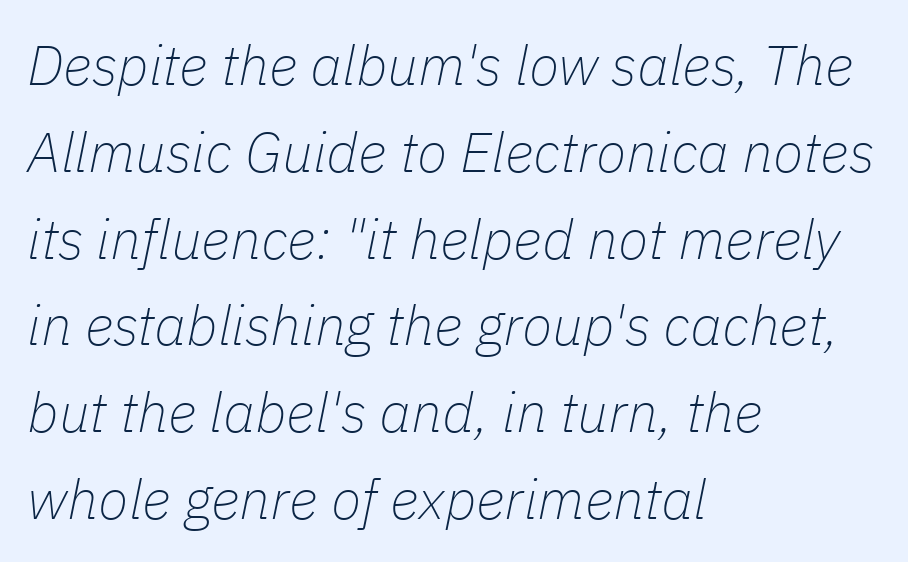
The image shows 56 px thin type, italic (leaning right); set left-aligned, normal line spacing (1.55x), normal letter spacing, not underlined; low stroke contrast and a medium x-height.
